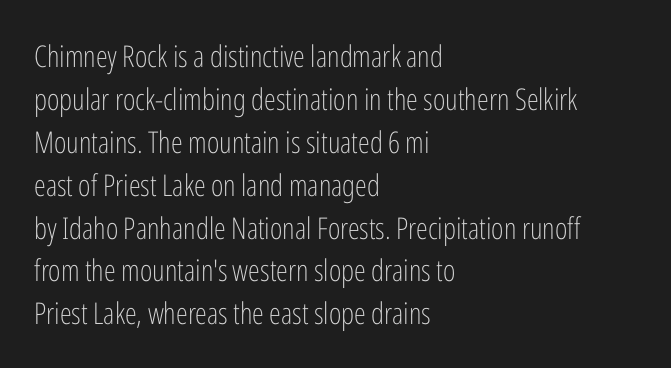
{"serif": "no", "italic": "no", "bold": "no", "weight": "light", "width": "condensed", "stroke_contrast": "low", "x_height": "medium", "monospaced": "no", "underline": "no", "align": "left", "line_spacing": "normal", "line_spacing_ratio": 1.43, "letter_spacing": "normal", "letter_spacing_em": 0.0, "glyph_px": 30}
